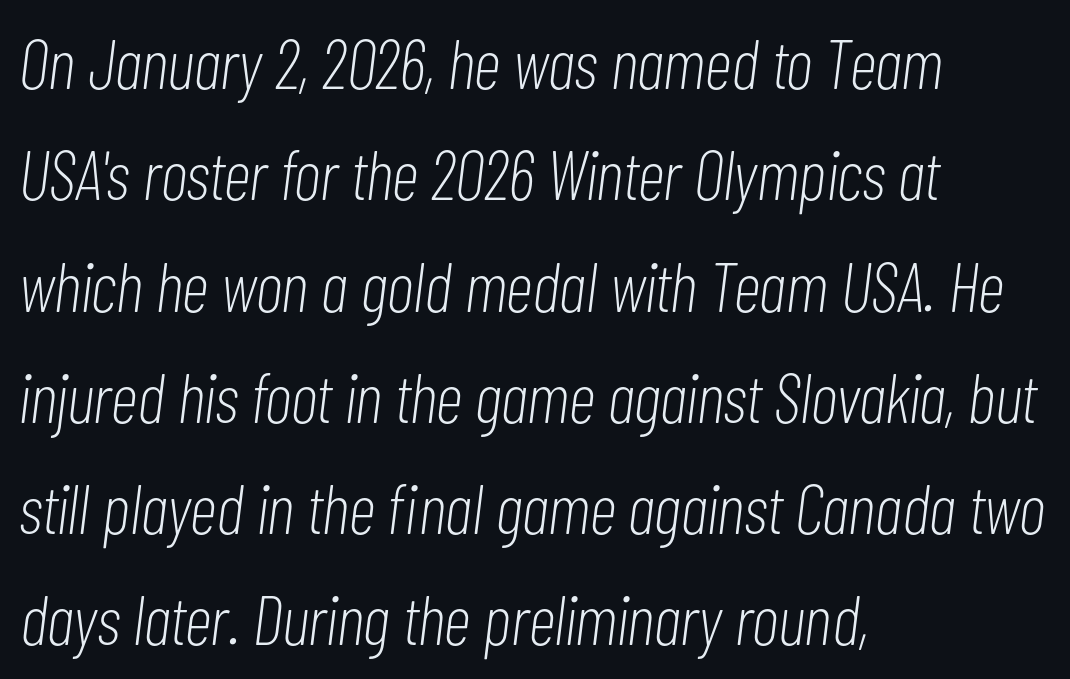
The image shows 70 px light, condensed type, italic (leaning right); set left-aligned, normal line spacing (1.59x), normal letter spacing, not underlined; low stroke contrast and a medium x-height.
